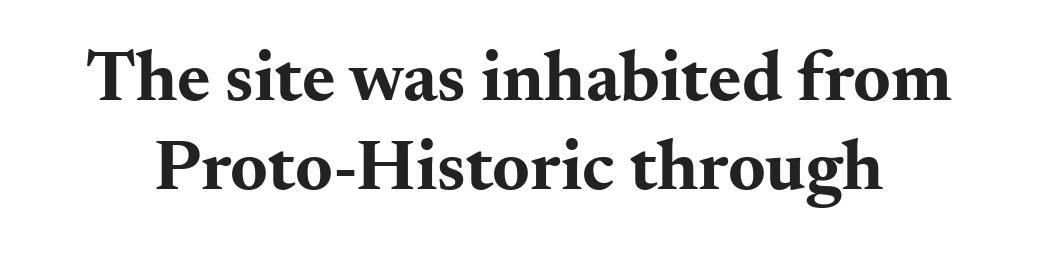
Q: Is the text bold? A: Yes.
Q: Is the text italic (slanted)? A: No, it is upright.
Q: Is the typeface a serif or a sans-serif typeface? A: Serif.
Q: Is the text underlined? A: No.
Q: Is the spacing between letters normal or unusually wide? A: Normal.
Q: Width (condensed, normal, or wide)? A: Wide.
Q: Stroke contrast? A: Medium.
Q: x-height? A: Small.
Q: Monospaced? A: No.
